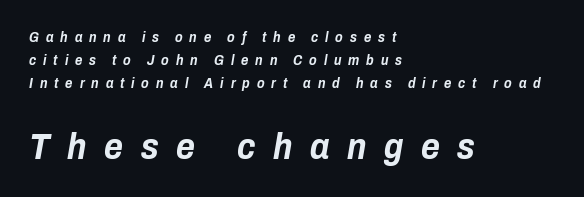
The gap between lines stays unmarked. Typesetter's note — lower block bumped up in size, upper block left smaller. Strong, thick strokes mark this as bold type. The tracking jumps out immediately: characters are airy and widely separated. Characters are canted at an angle relative to the baseline's perpendicular. Varying glyph widths throughout — classic text-font behaviour.
